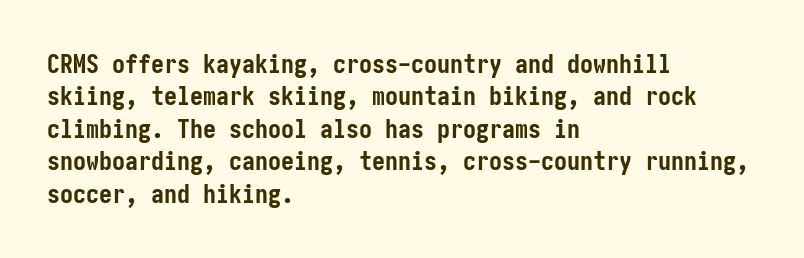
Q: Is the text bold? A: Yes.
Q: Is the text italic (slanted)? A: No, it is upright.
Q: Is the text underlined? A: No.
Q: How is the paragraph aligned? A: Left-aligned.
Q: Is the spacing between letters normal or unusually wide? A: Normal.
Q: Is the spacing between lines tight, normal or loose? A: Normal.
